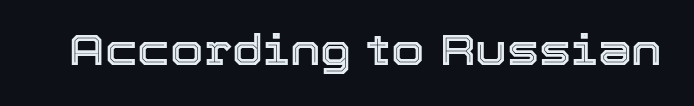
{"italic": "no", "width": "normal", "x_height": "medium", "monospaced": "no", "underline": "no", "letter_spacing": "normal", "letter_spacing_em": 0.0, "glyph_px": 43}
